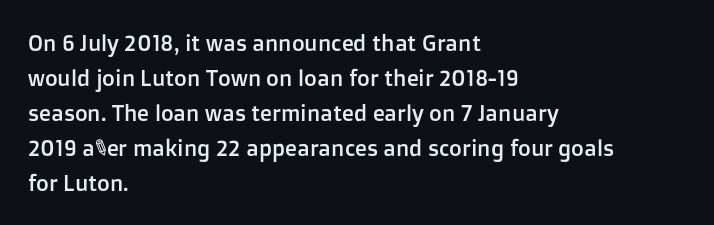
{"italic": "no", "underline": "no", "align": "left", "line_spacing": "normal", "line_spacing_ratio": 1.59, "letter_spacing": "normal", "letter_spacing_em": 0.0, "glyph_px": 22}
